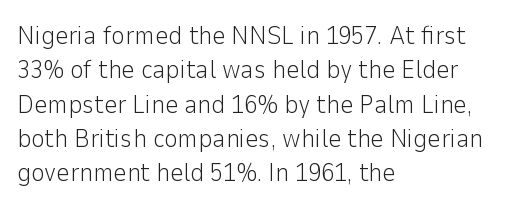
{"italic": "no", "bold": "no", "underline": "no", "align": "left", "line_spacing": "normal", "line_spacing_ratio": 1.32, "letter_spacing": "normal", "letter_spacing_em": 0.0, "glyph_px": 26}
